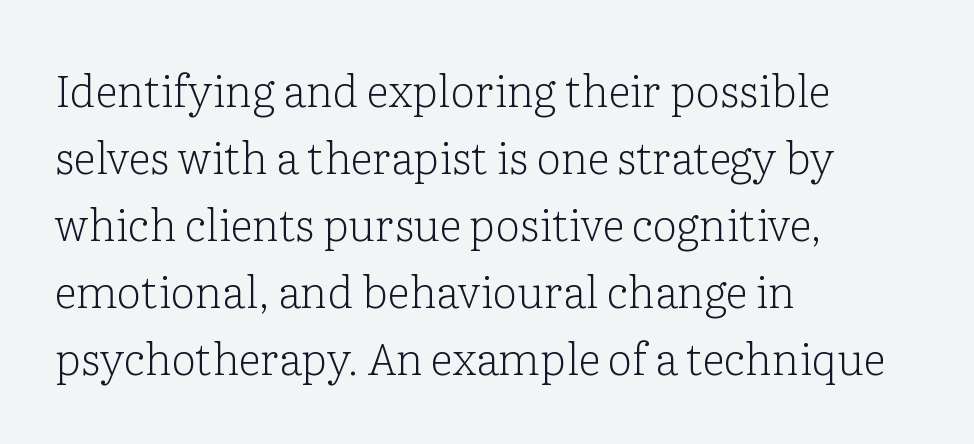
This rendering uses left alignment, leaving the right contour irregular. Is the letter spacing exaggerated? No — it looks like the ordinary default. No chunkiness to these letters — they're not bold. Examine the stroke ends and you'll spot serifs. Posture: vertical.
